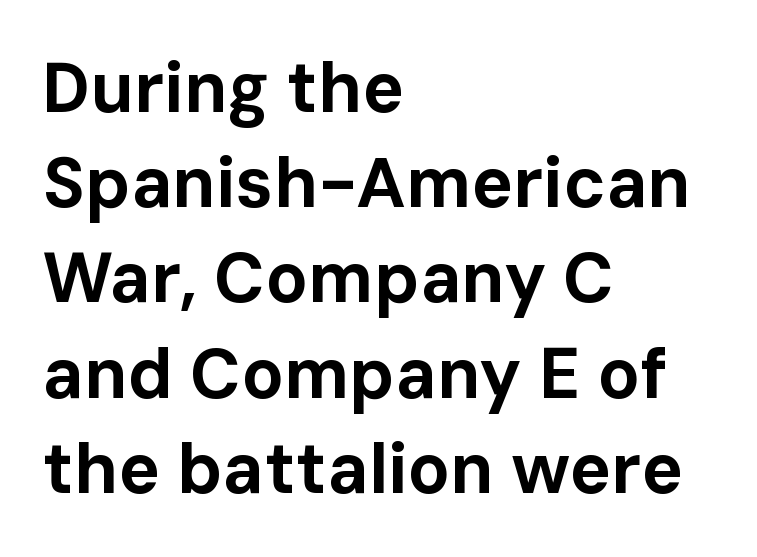
Is this a fixed-width face? No — the glyphs have proportional, varying widths. I'd call this a sans setting — the letters go barefoot. Quick note: underline off. Style check: upright. Summary of vertical rhythm: regular, with standard interline spacing.
